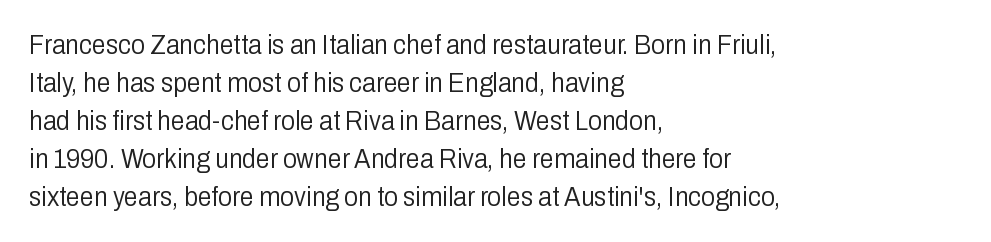
{"serif": "no", "italic": "no", "bold": "no", "weight": "light", "width": "condensed", "stroke_contrast": "low", "x_height": "medium", "monospaced": "no", "underline": "no", "align": "left", "line_spacing": "normal", "line_spacing_ratio": 1.36, "letter_spacing": "normal", "letter_spacing_em": 0.0, "glyph_px": 28}
